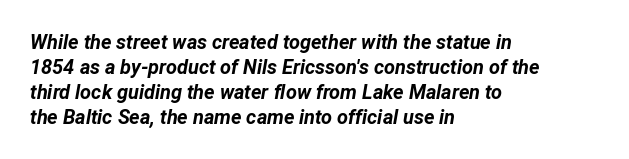
Q: Is the text bold? A: Yes.
Q: Is the text italic (slanted)? A: Yes, it leans right by about 12 degrees.
Q: Is the text underlined? A: No.
Q: How is the paragraph aligned? A: Left-aligned.
Q: Is the spacing between letters normal or unusually wide? A: Normal.
Q: Is the spacing between lines tight, normal or loose? A: Normal.
